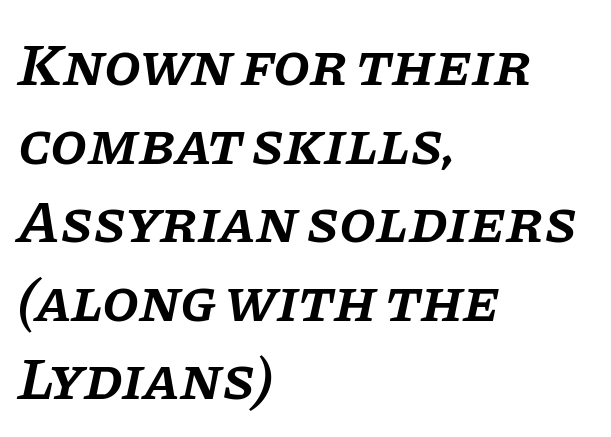
Here the designer chose a conventional face with non-uniform glyph widths. The baseline area is clear. A classic flush-left, rag-right setting is used for this passage. The passage shown is typeset with a serif family. Typesetter's note: demi weight, one step under bold.
